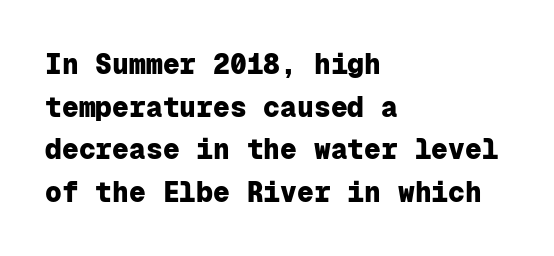
The image shows 28 px heavy sans-serif type, upright, monospaced; set left-aligned, normal line spacing (1.52x), normal letter spacing, not underlined; low stroke contrast and a medium x-height.
